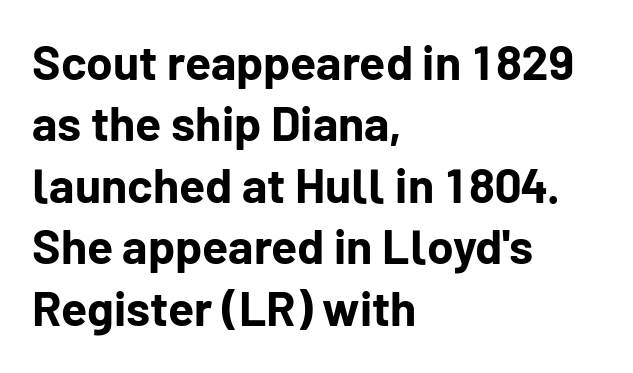
The image shows 48 px bold sans-serif type, upright; set left-aligned, normal line spacing (1.28x), normal letter spacing, not underlined; low stroke contrast and a medium x-height.
